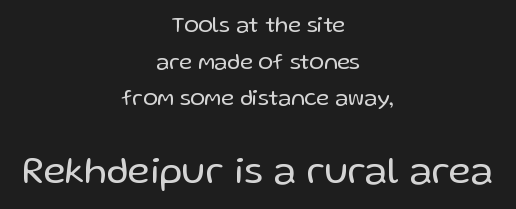
The specimen omits any rule beneath the text block's lines. Normally led — the rows are evenly, conventionally spaced. A student would call this center alignment; a typographer would say set centered. The font family rendered here belongs to the sans-serif group.
